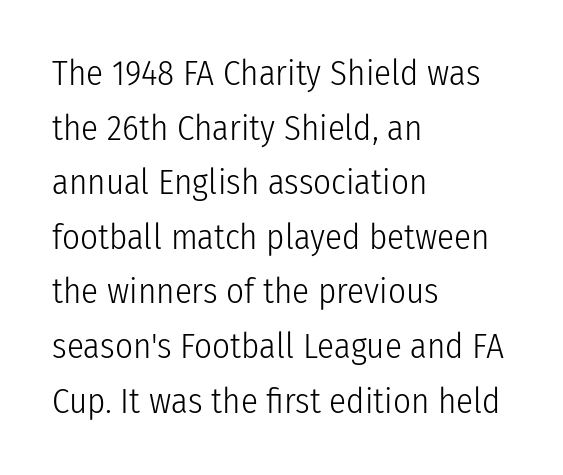
The string is rendered with underlining switched off. The lines are quadded left. The rendering keeps characters at their native spacing. Every stem runs plumb, perpendicular to the baseline. Stem width sits at or under what a default text font uses.
